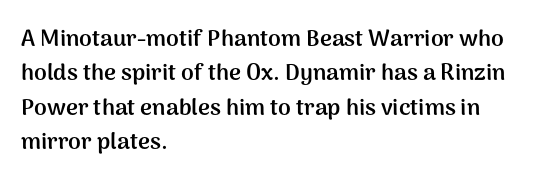
{"italic": "no", "bold": "yes", "underline": "no", "align": "left", "line_spacing": "normal", "line_spacing_ratio": 1.49, "letter_spacing": "normal", "letter_spacing_em": 0.0, "glyph_px": 23}
